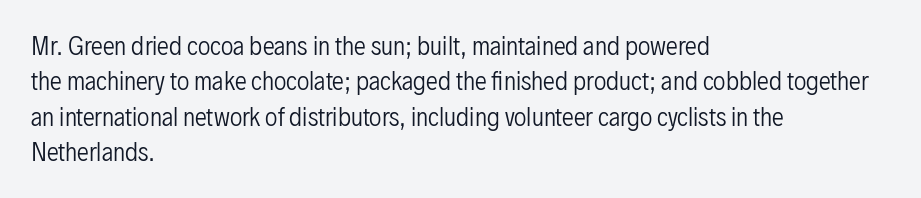
{"italic": "no", "bold": "no", "underline": "no", "align": "left", "line_spacing": "normal", "line_spacing_ratio": 1.47, "letter_spacing": "normal", "letter_spacing_em": 0.0, "glyph_px": 24}
